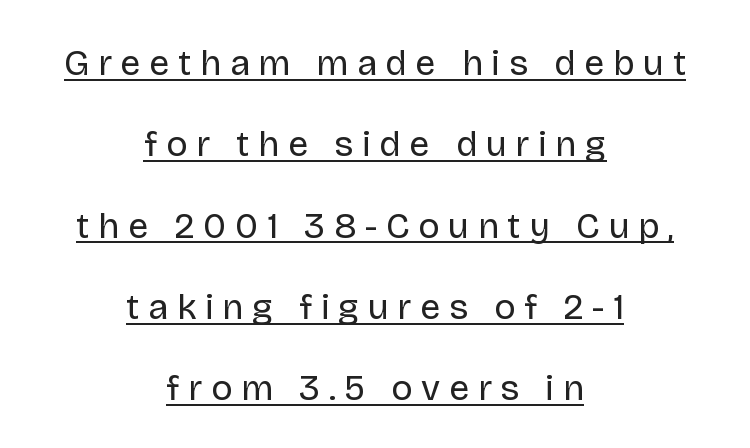
Q: Is the text bold? A: No.
Q: Is the text italic (slanted)? A: No, it is upright.
Q: Is the typeface a serif or a sans-serif typeface? A: Sans-serif.
Q: Is the text underlined? A: Yes.
Q: How is the paragraph aligned? A: Centered.
Q: Is the spacing between letters normal or unusually wide? A: Unusually wide.
Q: Is the spacing between lines tight, normal or loose? A: Loose.
Q: Width (condensed, normal, or wide)? A: Normal.
Q: Stroke contrast? A: Low.
Q: x-height? A: Large.
Q: Monospaced? A: No.
